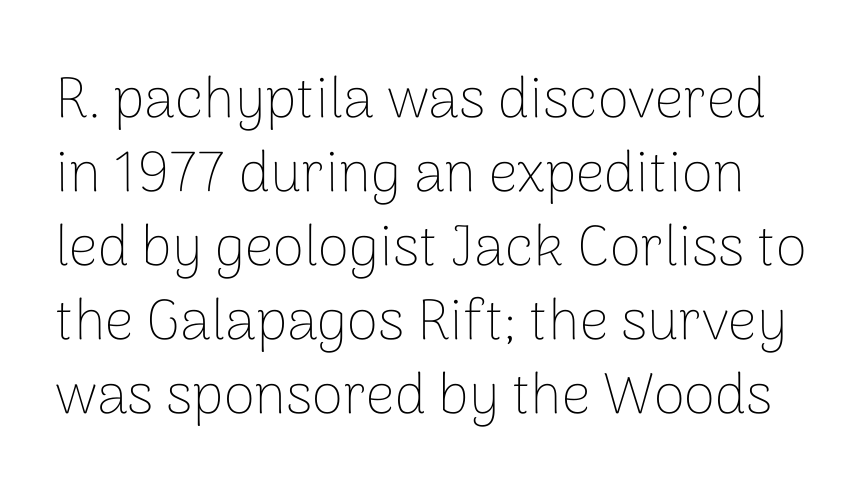
{"serif": "no", "italic": "no", "bold": "no", "weight": "thin", "width": "normal", "stroke_contrast": "low", "x_height": "medium", "monospaced": "no", "underline": "no", "line_spacing": "normal", "line_spacing_ratio": 1.3, "letter_spacing": "normal", "letter_spacing_em": 0.0, "glyph_px": 57}
